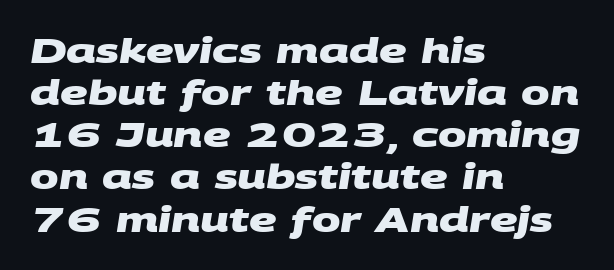
Q: Is the text bold? A: Yes.
Q: Is the typeface a serif or a sans-serif typeface? A: Sans-serif.
Q: Is the text underlined? A: No.
Q: How is the paragraph aligned? A: Left-aligned.
Q: Is the spacing between letters normal or unusually wide? A: Normal.
Q: Width (condensed, normal, or wide)? A: Wide.
Q: Stroke contrast? A: Medium.
Q: x-height? A: Large.
Q: Monospaced? A: No.
